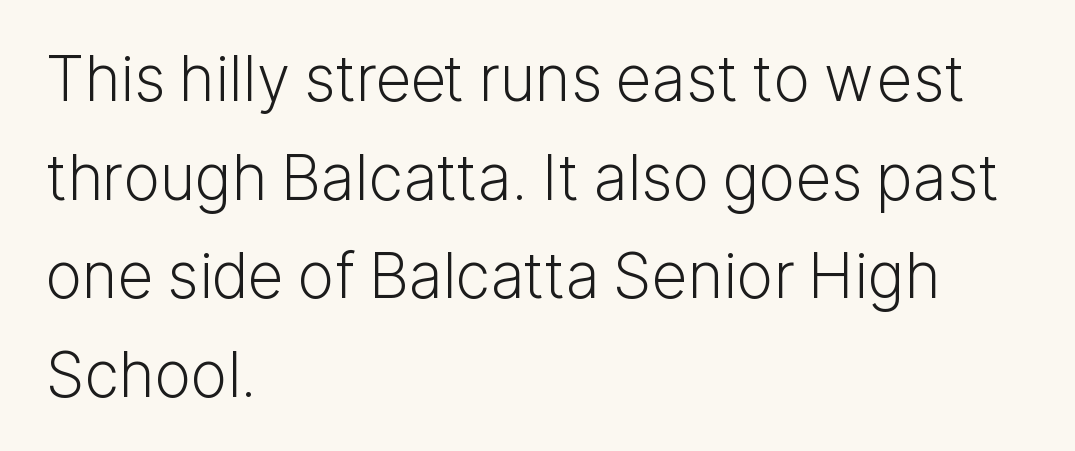
In terms of posture, this sample is upright. A normal amount of white space separates one row of letters from the next. The characters display no serif detailing; their extremities are plain. Honestly, the letter spacing is just normal — you wouldn't notice it.
